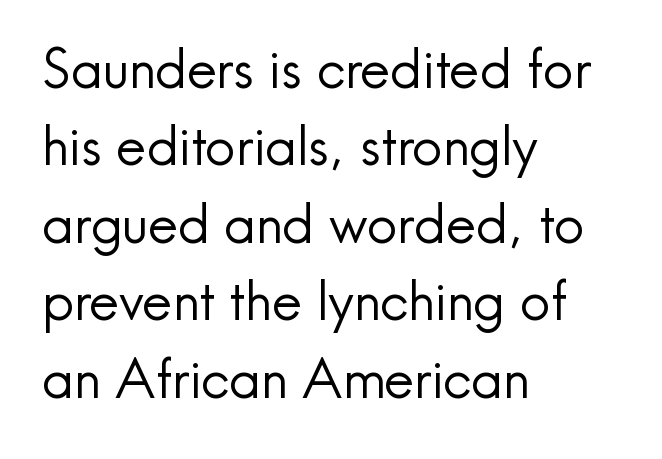
Q: Is the text bold? A: No.
Q: Is the text italic (slanted)? A: No, it is upright.
Q: Is the typeface a serif or a sans-serif typeface? A: Sans-serif.
Q: Is the text underlined? A: No.
Q: How is the paragraph aligned? A: Left-aligned.
Q: Is the spacing between letters normal or unusually wide? A: Normal.
Q: Is the spacing between lines tight, normal or loose? A: Normal.
Q: Width (condensed, normal, or wide)? A: Normal.
Q: x-height? A: Small.
Q: Monospaced? A: No.
